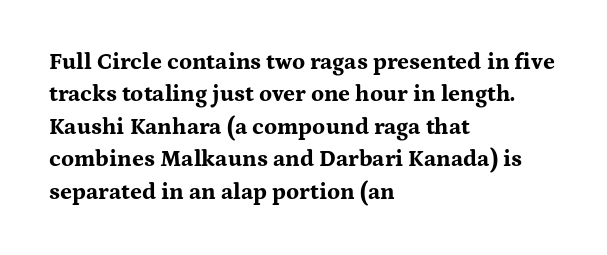
Q: Is the text bold? A: Yes.
Q: Is the text italic (slanted)? A: No, it is upright.
Q: Is the text underlined? A: No.
Q: How is the paragraph aligned? A: Left-aligned.
Q: Is the spacing between letters normal or unusually wide? A: Normal.
Q: Is the spacing between lines tight, normal or loose? A: Normal.
